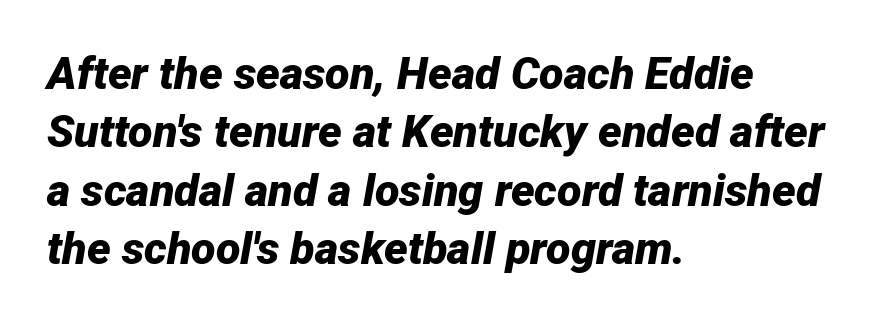
{"italic": "yes", "lean": "right", "slant_degrees": 12, "bold": "yes", "weight": "bold", "width": "normal", "stroke_contrast": "low", "x_height": "medium", "monospaced": "no", "underline": "no", "align": "left", "line_spacing": "normal", "line_spacing_ratio": 1.3, "letter_spacing": "normal", "letter_spacing_em": 0.0, "glyph_px": 45}
